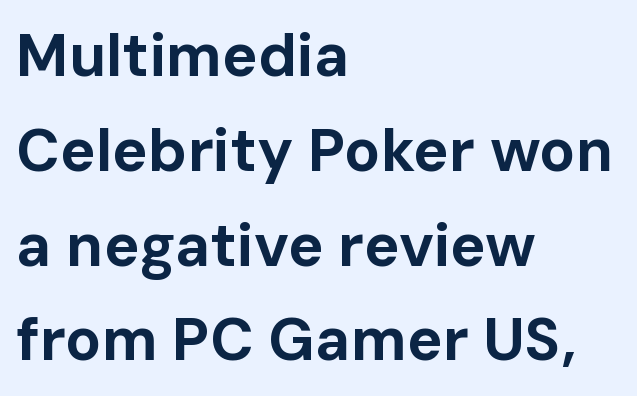
{"serif": "no", "italic": "no", "bold": "yes", "weight": "bold", "width": "normal", "stroke_contrast": "low", "x_height": "medium", "monospaced": "no", "underline": "no", "align": "left", "line_spacing": "normal", "line_spacing_ratio": 1.58, "letter_spacing": "normal", "letter_spacing_em": 0.0, "glyph_px": 60}
